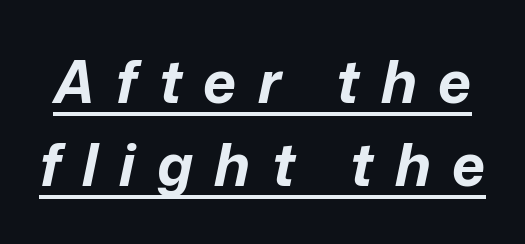
{"italic": "yes", "lean": "right", "slant_degrees": 12, "bold": "yes", "weight": "bold", "width": "normal", "stroke_contrast": "low", "x_height": "medium", "monospaced": "no", "underline": "yes", "line_spacing": "normal", "line_spacing_ratio": 1.43, "letter_spacing": "wide", "letter_spacing_em": 0.37, "glyph_px": 58}
